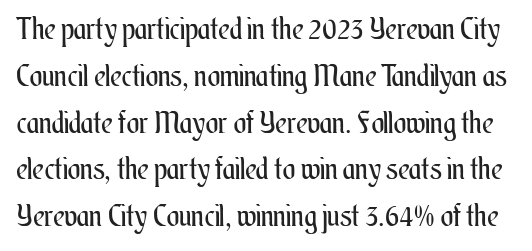
Q: Is the text bold? A: No.
Q: Is the text italic (slanted)? A: No, it is upright.
Q: Is the text underlined? A: No.
Q: Is the spacing between letters normal or unusually wide? A: Normal.
Q: Is the spacing between lines tight, normal or loose? A: Normal.
Q: Width (condensed, normal, or wide)? A: Condensed.
Q: Stroke contrast? A: Medium.
Q: x-height? A: Small.
Q: Monospaced? A: No.
